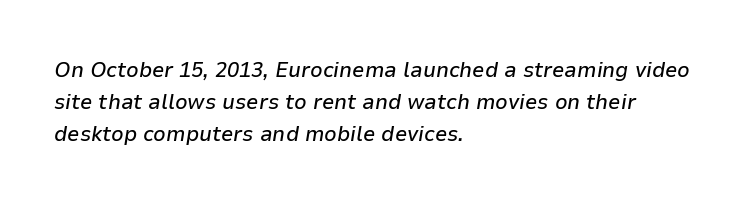
{"italic": "yes", "lean": "right", "slant_degrees": 9, "underline": "no", "align": "left", "line_spacing": "normal", "line_spacing_ratio": 1.46, "letter_spacing": "normal", "letter_spacing_em": 0.0, "glyph_px": 22}
